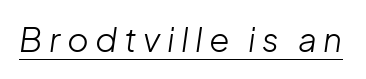
The characters are drawn with everyday or finer stroke widths. These lines were composed using italics. Does extra space separate the letters? Yes, quite a lot of it. Do the characters align in a grid? No, the font is proportional. Check the space under the baseline: a stroke is drawn there.
